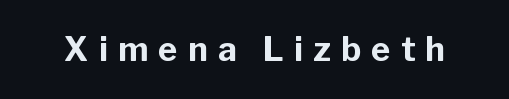
Compared with typical body copy, the letter spacing here is much looser. This sample has the flowing, uneven cadence of proportional lettering. Is the type bold? Yes — the strokes are clearly thick and heavy. A typesetter would label this face a sans. Unmarked baselines from the first word to the last. Characters remain perfectly vertical along every line.
